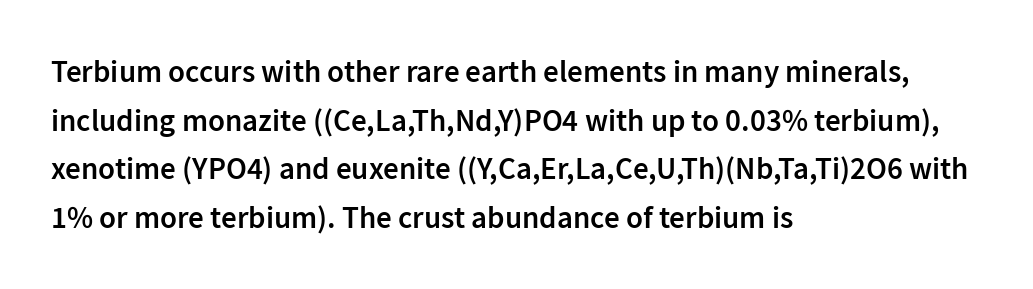
{"serif": "no", "italic": "no", "bold": "semi", "weight": "semibold", "width": "normal", "stroke_contrast": "low", "x_height": "medium", "monospaced": "no", "underline": "no", "align": "left", "line_spacing": "normal", "line_spacing_ratio": 1.57, "letter_spacing": "normal", "letter_spacing_em": 0.0, "glyph_px": 31}
